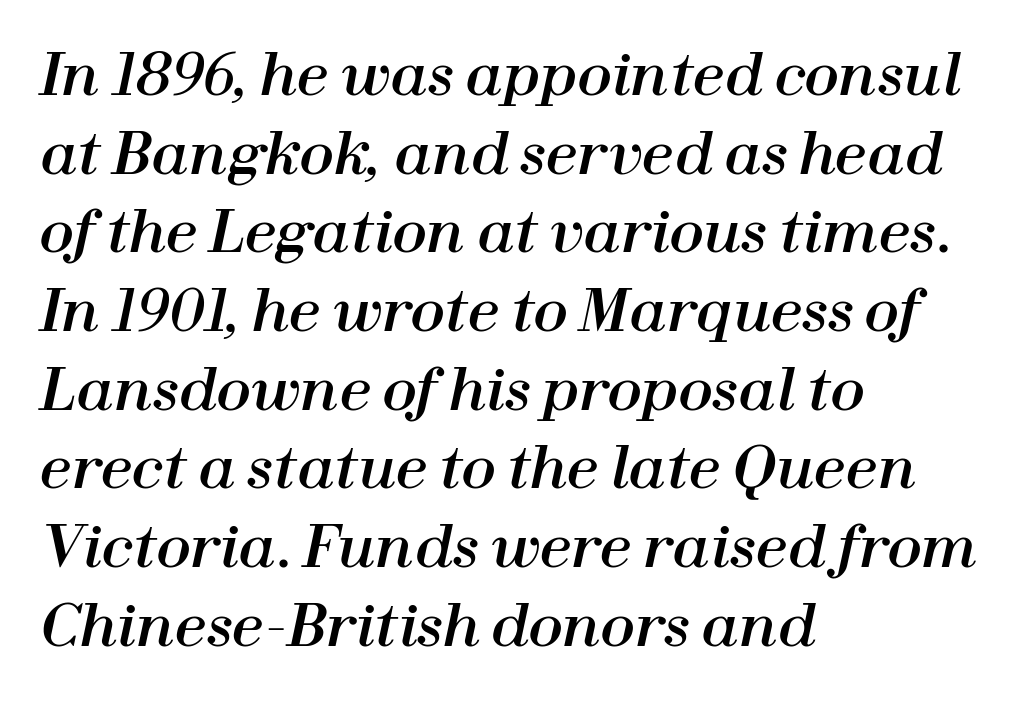
Q: Is the text italic (slanted)? A: Yes, it leans right by about 12 degrees.
Q: Is the text underlined? A: No.
Q: How is the paragraph aligned? A: Left-aligned.
Q: Is the spacing between letters normal or unusually wide? A: Normal.
Q: Is the spacing between lines tight, normal or loose? A: Normal.
Q: Width (condensed, normal, or wide)? A: Normal.
Q: Stroke contrast? A: High.
Q: x-height? A: Medium.
Q: Monospaced? A: No.
